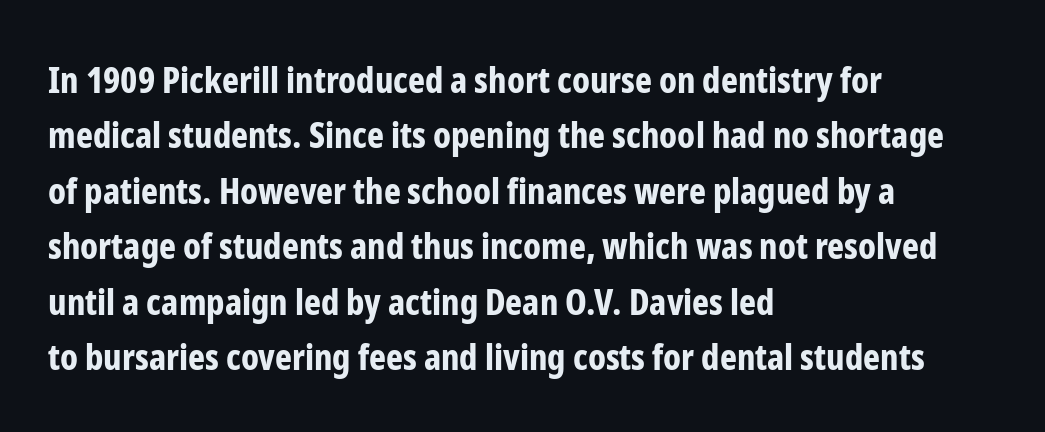
{"serif": "no", "italic": "no", "bold": "yes", "weight": "bold", "width": "condensed", "stroke_contrast": "low", "x_height": "medium", "monospaced": "no", "underline": "no", "align": "left", "line_spacing": "normal", "line_spacing_ratio": 1.54, "letter_spacing": "normal", "letter_spacing_em": 0.0, "glyph_px": 36}
